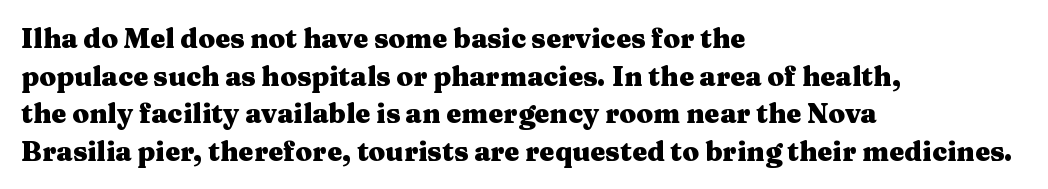
Q: Is the text bold? A: Yes.
Q: Is the text italic (slanted)? A: No, it is upright.
Q: Is the text underlined? A: No.
Q: How is the paragraph aligned? A: Left-aligned.
Q: Is the spacing between letters normal or unusually wide? A: Normal.
Q: Is the spacing between lines tight, normal or loose? A: Normal.
